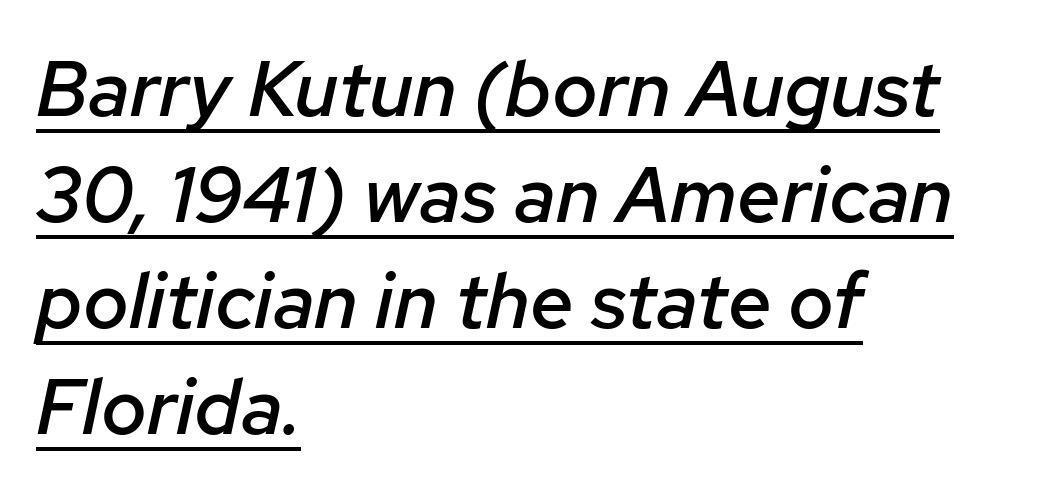
{"italic": "yes", "lean": "right", "slant_degrees": 12, "bold": "semi", "weight": "semibold", "width": "normal", "stroke_contrast": "low", "x_height": "medium", "monospaced": "no", "underline": "yes", "align": "left", "line_spacing": "normal", "line_spacing_ratio": 1.36, "letter_spacing": "normal", "letter_spacing_em": 0.0, "glyph_px": 78}
